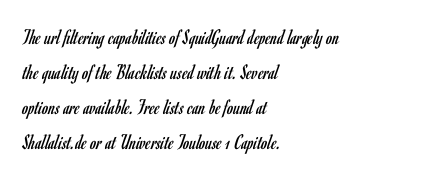
Ink coverage per letter is moderate at most. Does extra space separate the letters? No, they use regular spacing. Line starts are locked; line ends wander. If you measured baseline to baseline, you'd find a middling distance.
